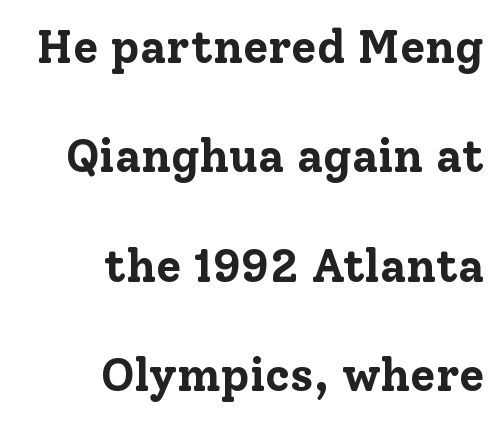
The specimen omits any rule beneath the text block's lines. Each letter keeps its own natural width here, so spacing adapts to shape. Caption: standard tracking, unaltered. Designer's note — italics off, roman on. Alignment: flush right.
